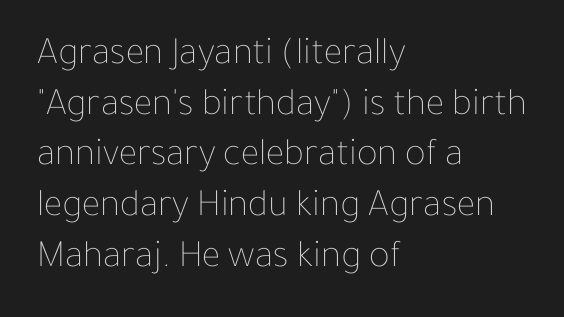
Q: Is the text bold? A: No.
Q: Is the text italic (slanted)? A: No, it is upright.
Q: Is the text underlined? A: No.
Q: How is the paragraph aligned? A: Left-aligned.
Q: Is the spacing between letters normal or unusually wide? A: Normal.
Q: Is the spacing between lines tight, normal or loose? A: Normal.
Q: Width (condensed, normal, or wide)? A: Normal.
Q: Stroke contrast? A: Low.
Q: x-height? A: Medium.
Q: Monospaced? A: No.
